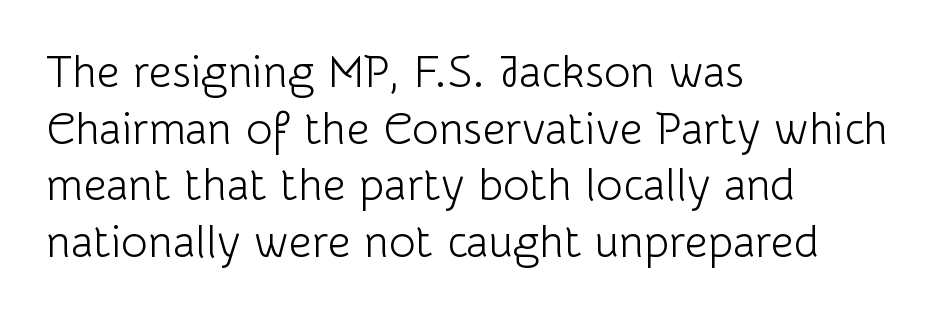
{"serif": "no", "italic": "no", "bold": "no", "weight": "light", "width": "normal", "stroke_contrast": "low", "x_height": "medium", "monospaced": "no", "underline": "no", "align": "left", "line_spacing": "normal", "line_spacing_ratio": 1.26, "letter_spacing": "normal", "letter_spacing_em": 0.0, "glyph_px": 45}
